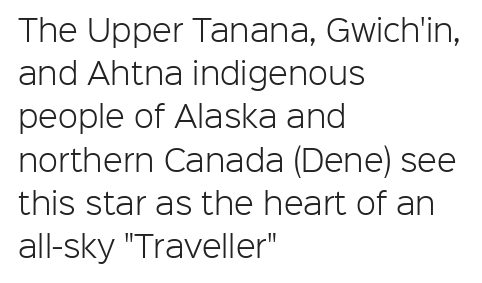
The image shows 29 px light sans-serif type, upright; set left-aligned, normal line spacing (1.49x), normal letter spacing, not underlined; low stroke contrast and a medium x-height.
